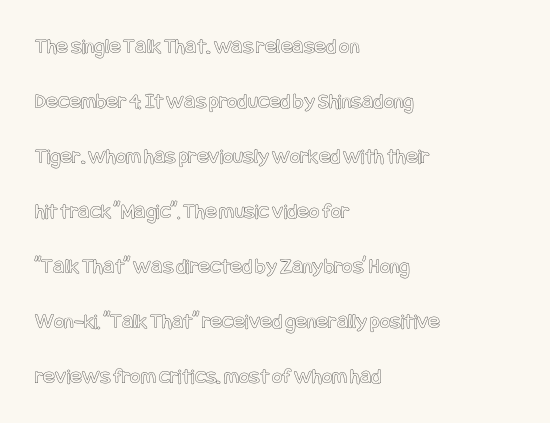
{"italic": "no", "underline": "no", "align": "left", "line_spacing": "loose", "line_spacing_ratio": 2.5, "letter_spacing": "normal", "letter_spacing_em": 0.0, "glyph_px": 22}
